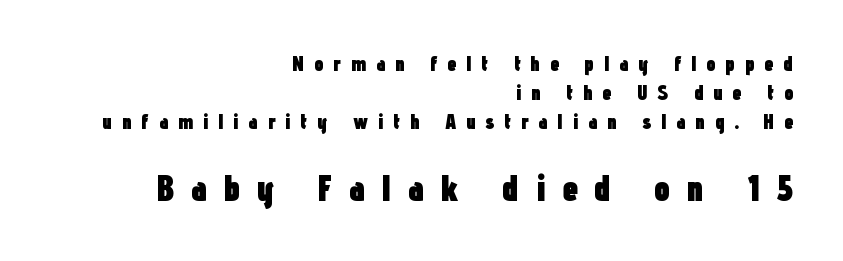
The image shows 36 px heavy, condensed sans-serif type, upright; set right-aligned, normal line spacing (1.39x), unusually wide letter spacing (+0.46 em), not underlined; the second (bottom) block is 1.71x larger; low stroke contrast and a medium x-height.
